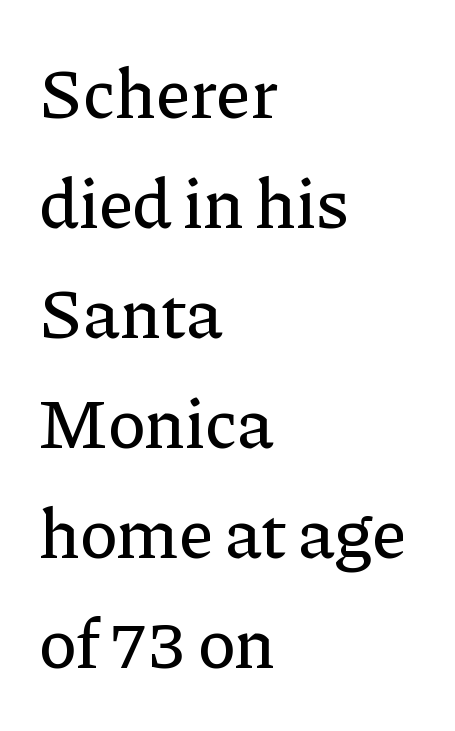
The image shows 71 px serif type, upright; set left-aligned, normal line spacing (1.55x), normal letter spacing, not underlined; low stroke contrast and a medium x-height.
